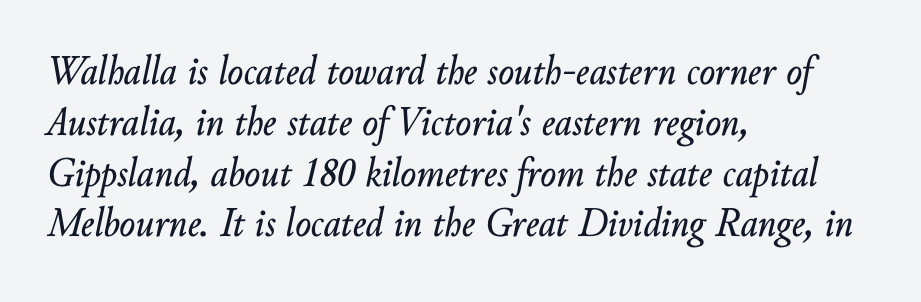
{"italic": "yes", "lean": "right", "slant_degrees": 10, "width": "normal", "stroke_contrast": "low", "x_height": "small", "monospaced": "no", "underline": "no", "align": "left", "line_spacing_ratio": 1.21, "letter_spacing": "normal", "letter_spacing_em": 0.0, "glyph_px": 42}
